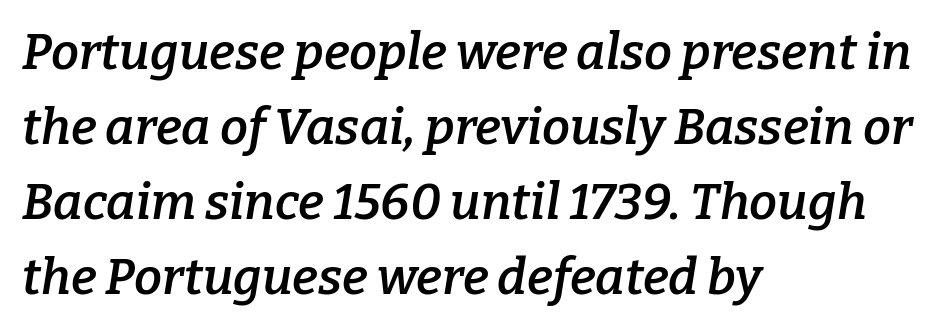
{"serif": "yes", "italic": "yes", "lean": "right", "slant_degrees": 9, "bold": "semi", "weight": "semibold", "width": "normal", "stroke_contrast": "low", "x_height": "medium", "monospaced": "no", "underline": "no", "align": "left", "line_spacing": "normal", "line_spacing_ratio": 1.5, "letter_spacing": "normal", "letter_spacing_em": 0.0, "glyph_px": 50}
